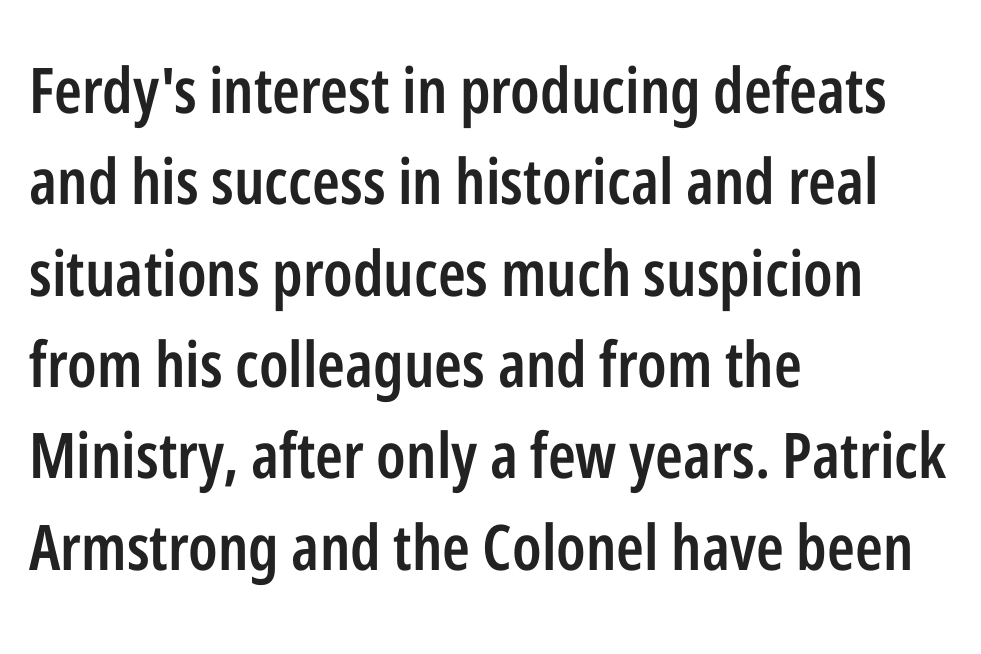
Ordinary non-slanted type is in use. A normal amount of white space separates one row of letters from the next. A typesetter would call this proportional, since set widths differ per character. A somewhat darkened texture: the type is semibold rather than bold. Decoration check: the copy has no underline. The lines in this sample share a left origin and differ only in where they stop.
